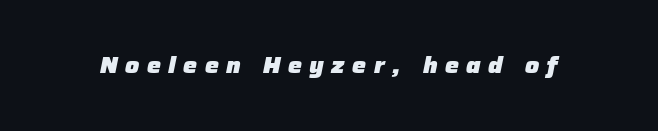
The image shows 22 px bold type, italic (leaning right); set unusually wide letter spacing (+0.34 em), not underlined.
